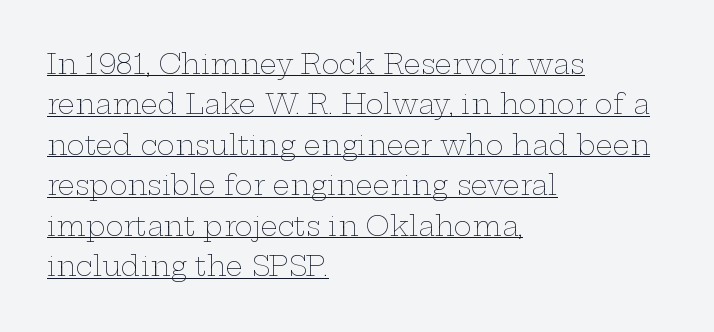
The image shows 27 px text type, upright; set left-aligned, normal line spacing (1.5x), normal letter spacing, underlined.
